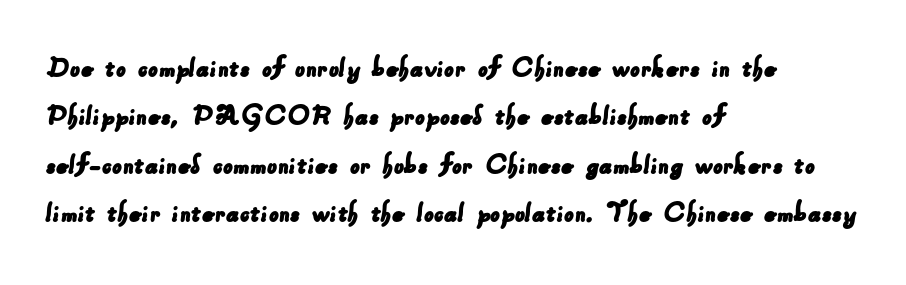
{"serif": "no", "width": "normal", "stroke_contrast": "low", "x_height": "small", "monospaced": "no", "underline": "no", "align": "left", "line_spacing": "normal", "line_spacing_ratio": 1.56, "letter_spacing": "normal", "letter_spacing_em": 0.0, "glyph_px": 31}
